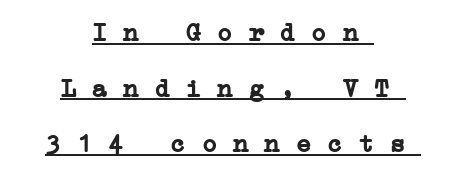
The string is rendered with underlining switched on. Pretty heavy lettering here — definitely bold. The rendering positions every line midway between the sides. The type is set solid horizontally, with unmodified tracking. Quick note: interline space is abundant.
